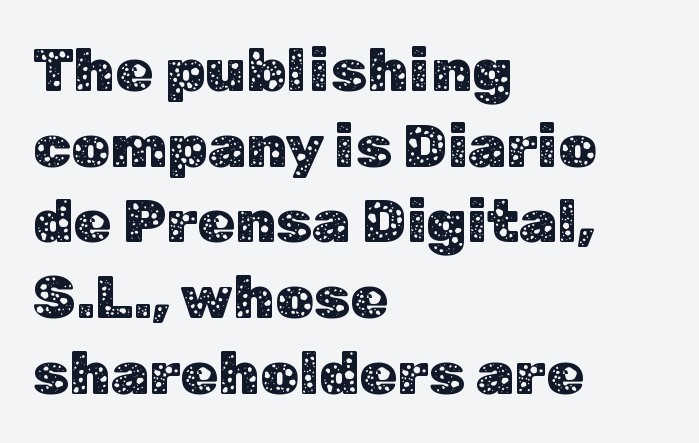
Q: Is the text italic (slanted)? A: No, it is upright.
Q: Is the typeface a serif or a sans-serif typeface? A: Sans-serif.
Q: Is the text underlined? A: No.
Q: How is the paragraph aligned? A: Left-aligned.
Q: Is the spacing between letters normal or unusually wide? A: Normal.
Q: Width (condensed, normal, or wide)? A: Normal.
Q: Stroke contrast? A: Low.
Q: x-height? A: Medium.
Q: Monospaced? A: No.
